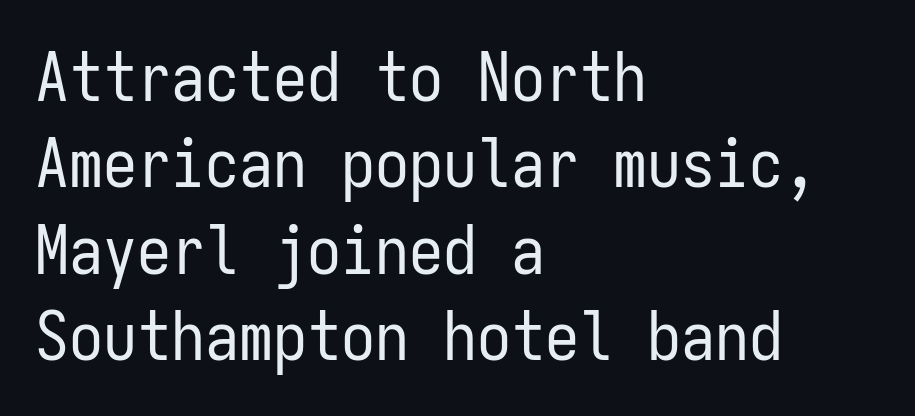
The image shows 68 px regular-weight, condensed sans-serif type, upright, monospaced; set left-aligned, normal line spacing (1.27x), normal letter spacing, not underlined; low stroke contrast and a medium x-height.
